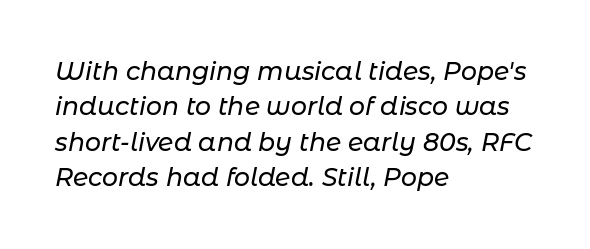
Q: Is the text italic (slanted)? A: Yes, it leans right by about 11 degrees.
Q: Is the text underlined? A: No.
Q: How is the paragraph aligned? A: Left-aligned.
Q: Is the spacing between letters normal or unusually wide? A: Normal.
Q: Is the spacing between lines tight, normal or loose? A: Normal.
